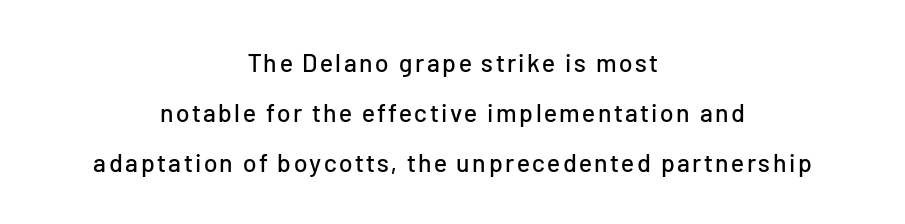
The baseline area is clear. The letters stand straight up with perfectly vertical stems. You could fit nearly another row in the gap between these rows. Short and long lines alike share a common midpoint.
